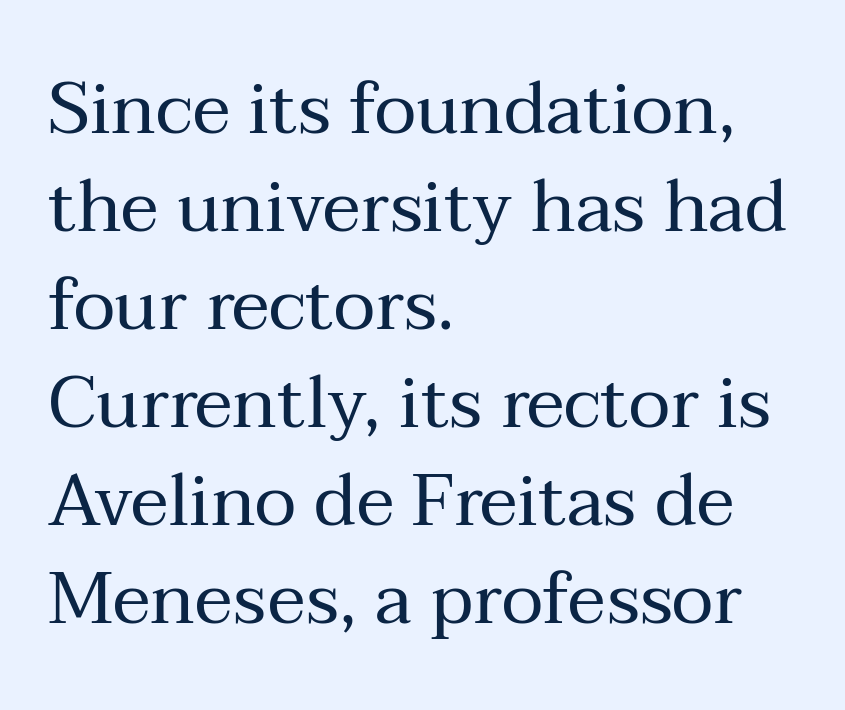
Q: Is the text bold? A: No.
Q: Is the text italic (slanted)? A: No, it is upright.
Q: Is the typeface a serif or a sans-serif typeface? A: Serif.
Q: Is the text underlined? A: No.
Q: How is the paragraph aligned? A: Left-aligned.
Q: Is the spacing between letters normal or unusually wide? A: Normal.
Q: Is the spacing between lines tight, normal or loose? A: Normal.
Q: Width (condensed, normal, or wide)? A: Normal.
Q: Stroke contrast? A: Medium.
Q: x-height? A: Medium.
Q: Monospaced? A: No.
